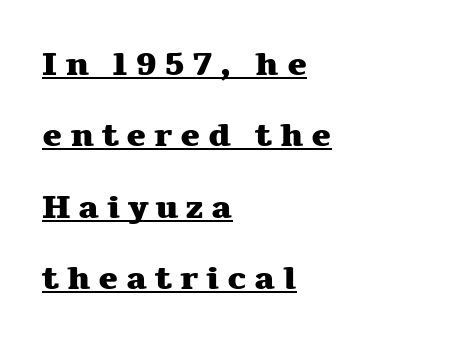
The image shows 33 px heavy, wide serif type, upright; set left-aligned, loose line spacing (2.16x), unusually wide letter spacing (+0.23 em), underlined; medium stroke contrast and a medium x-height.
